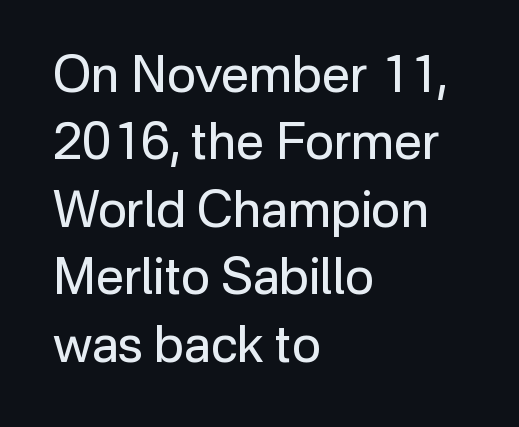
{"serif": "no", "italic": "no", "bold": "no", "weight": "regular", "width": "normal", "stroke_contrast": "low", "x_height": "medium", "monospaced": "no", "underline": "no", "align": "left", "line_spacing": "normal", "line_spacing_ratio": 1.35, "letter_spacing": "normal", "letter_spacing_em": 0.0, "glyph_px": 50}
